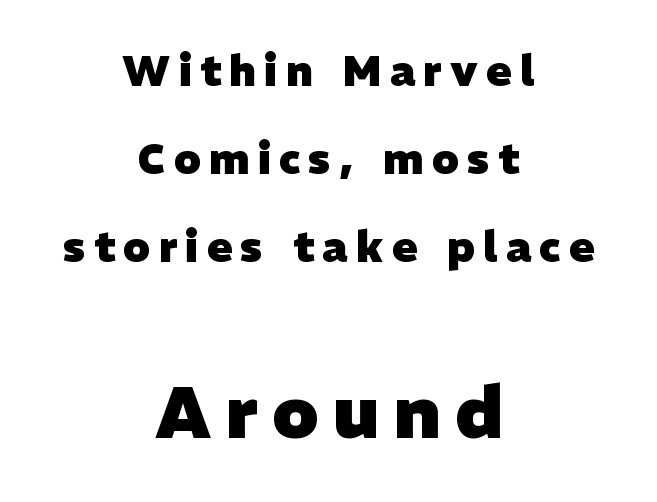
Q: Is the text bold? A: Yes.
Q: Is the typeface a serif or a sans-serif typeface? A: Sans-serif.
Q: Is the text underlined? A: No.
Q: How is the paragraph aligned? A: Centered.
Q: Is the spacing between letters normal or unusually wide? A: Unusually wide.
Q: Is the spacing between lines tight, normal or loose? A: Loose.
Q: Which block of text is set in a larger size, the first (top) or the second (bottom)? A: The second (bottom) one.
Q: Width (condensed, normal, or wide)? A: Normal.
Q: Stroke contrast? A: Low.
Q: x-height? A: Medium.
Q: Monospaced? A: No.
